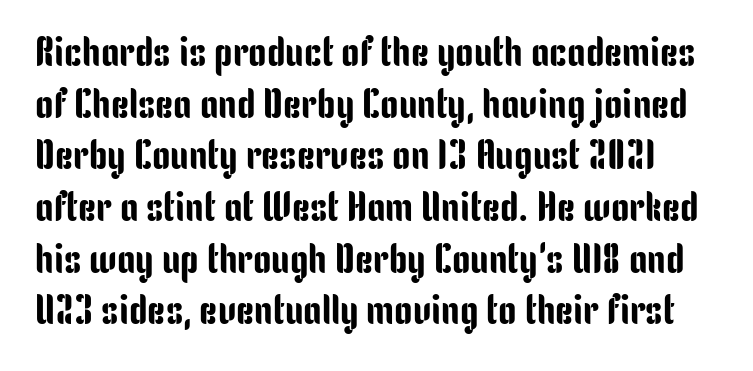
Nothing unusual about the tracking: characters are spaced as the font intends. A typesetter would call this leading conventional body-copy spacing. Descender tails drop into unmarked territory. Think of a printed novel: that variable character pitch is what you see here.
